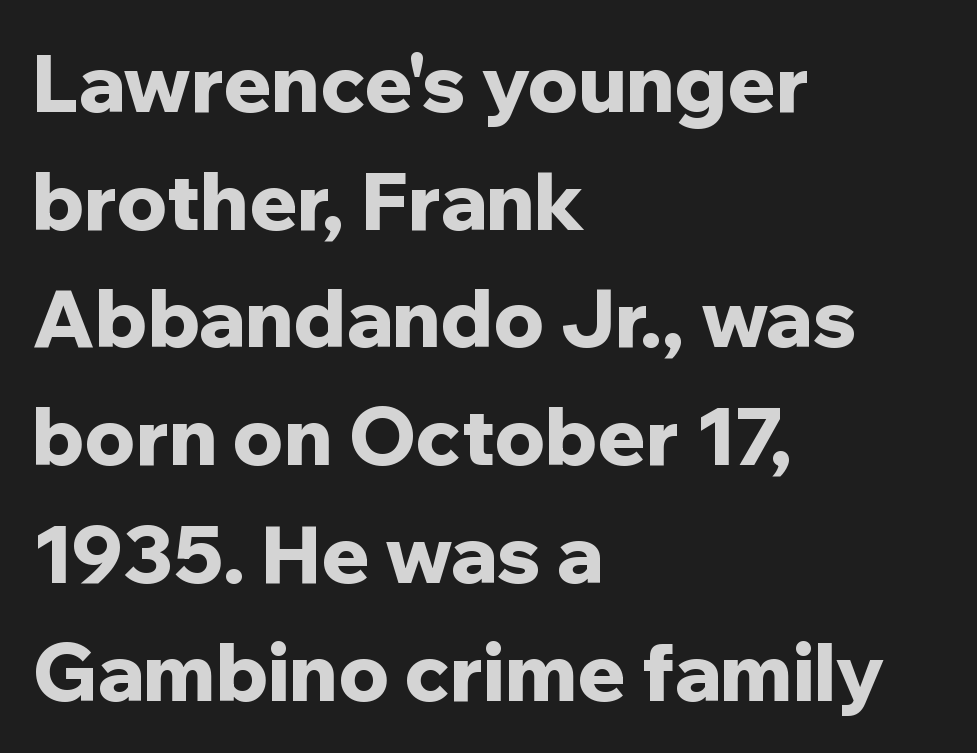
Look at the tracking — it's just the regular setting, nothing added. Does the leading feel generous? No, just average. Italic? Not at all — the glyphs are vertical. Each letter's strokes conclude bluntly, with no projecting serifs.
